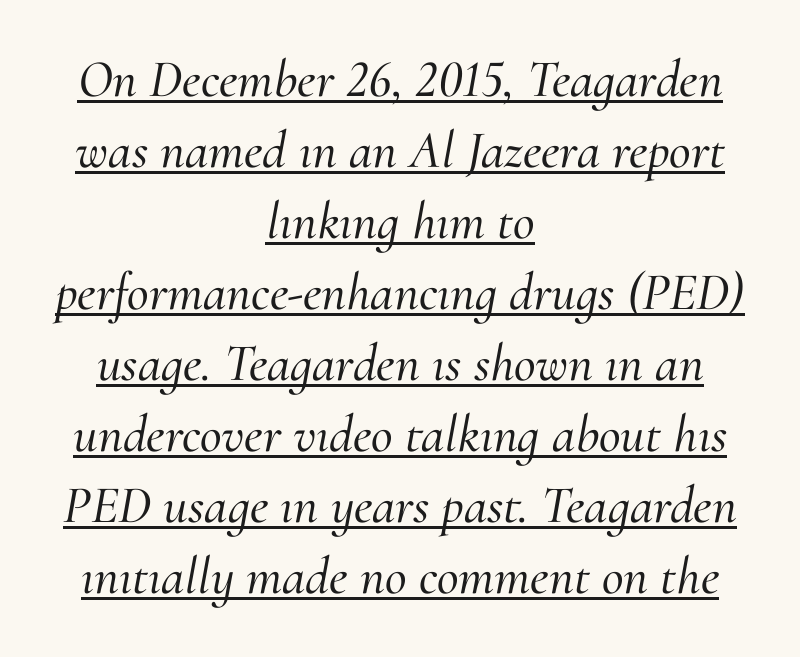
Q: Is the text italic (slanted)? A: Yes, it leans right by about 10 degrees.
Q: Is the typeface a serif or a sans-serif typeface? A: Serif.
Q: Is the text underlined? A: Yes.
Q: How is the paragraph aligned? A: Centered.
Q: Is the spacing between letters normal or unusually wide? A: Normal.
Q: Is the spacing between lines tight, normal or loose? A: Normal.
Q: Width (condensed, normal, or wide)? A: Normal.
Q: Stroke contrast? A: Medium.
Q: x-height? A: Small.
Q: Monospaced? A: No.
